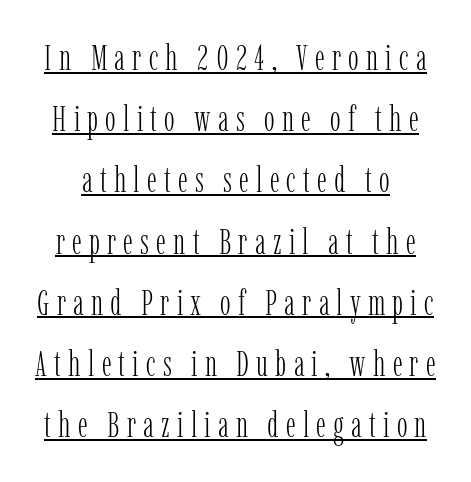
{"serif": "yes", "italic": "no", "bold": "no", "weight": "light", "width": "condensed", "stroke_contrast": "low", "x_height": "medium", "monospaced": "no", "underline": "yes", "line_spacing": "normal", "line_spacing_ratio": 1.7, "letter_spacing": "wide", "letter_spacing_em": 0.2, "glyph_px": 36}
